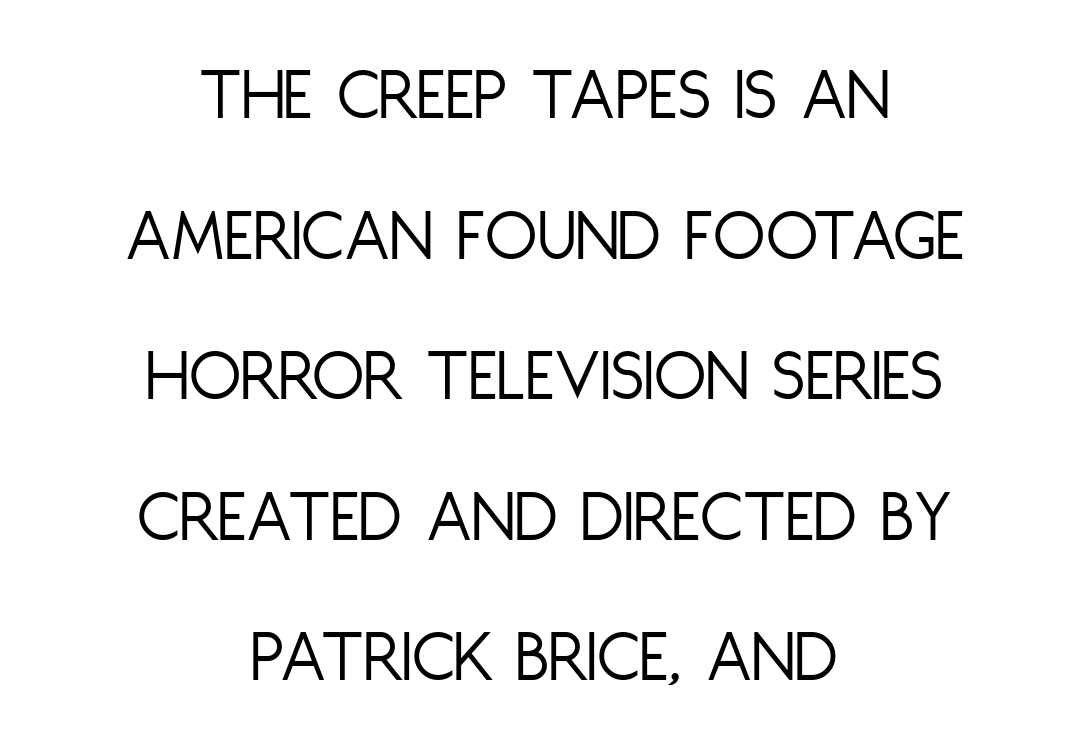
The image shows 76 px light, condensed sans-serif type, upright; set centered, line spacing 1.85x, normal letter spacing, not underlined; low stroke contrast and a large x-height.
